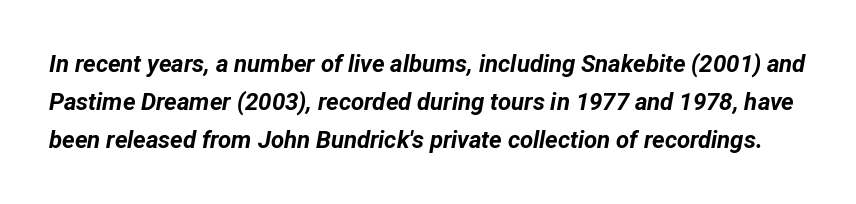
{"italic": "yes", "lean": "right", "slant_degrees": 12, "bold": "yes", "underline": "no", "line_spacing": "normal", "line_spacing_ratio": 1.59, "letter_spacing": "normal", "letter_spacing_em": 0.0, "glyph_px": 24}
